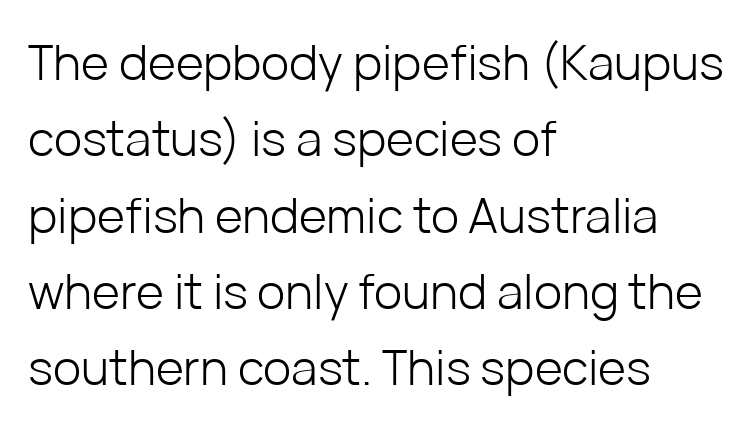
Q: Is the text bold? A: No.
Q: Is the text italic (slanted)? A: No, it is upright.
Q: Is the typeface a serif or a sans-serif typeface? A: Sans-serif.
Q: Is the text underlined? A: No.
Q: How is the paragraph aligned? A: Left-aligned.
Q: Is the spacing between letters normal or unusually wide? A: Normal.
Q: Is the spacing between lines tight, normal or loose? A: Normal.
Q: Width (condensed, normal, or wide)? A: Normal.
Q: Stroke contrast? A: Low.
Q: x-height? A: Medium.
Q: Monospaced? A: No.
